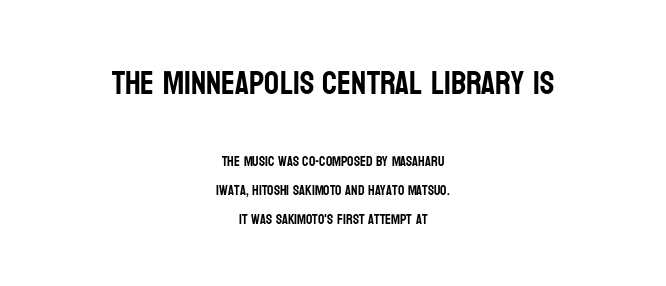
The image shows 33 px condensed sans-serif type, upright; set centered, loose line spacing (2.07x), normal letter spacing, not underlined; the first (top) block is 2.36x larger; low stroke contrast and a large x-height.
